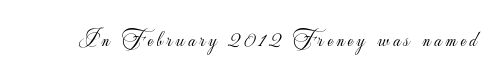
Q: Is the text bold? A: No.
Q: Is the text italic (slanted)? A: Yes.
Q: Is the text underlined? A: No.
